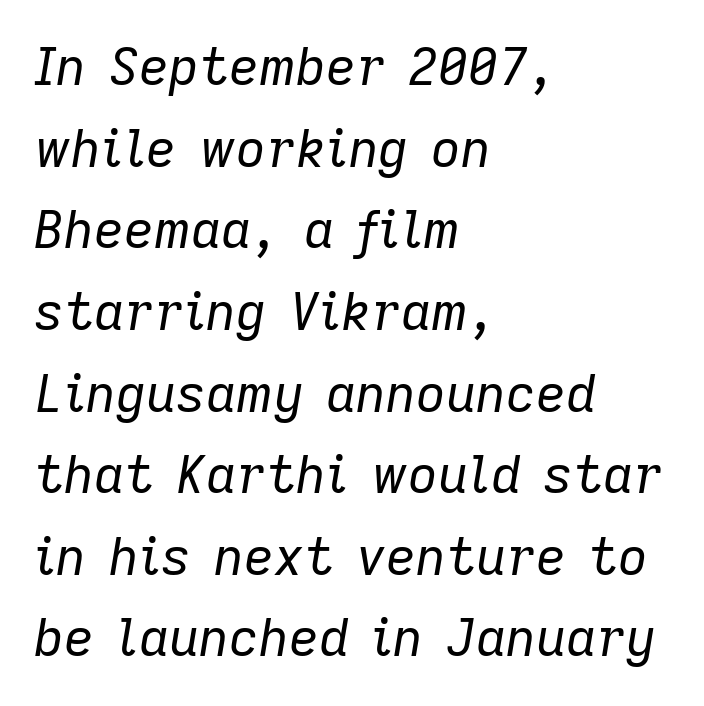
The image shows 52 px regular-weight type, italic (leaning right); set left-aligned, normal line spacing (1.57x), normal letter spacing, not underlined; low stroke contrast and a medium x-height.
